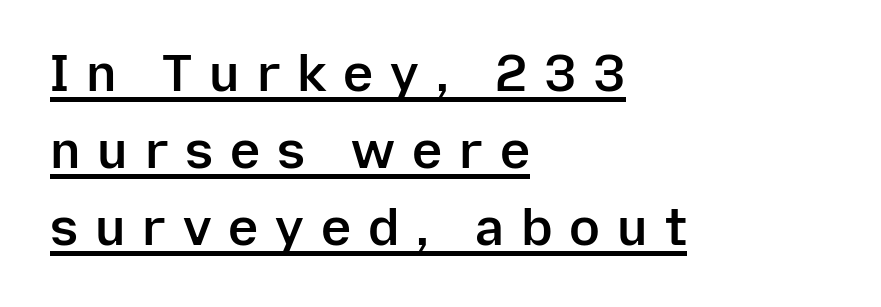
The image shows 51 px semibold sans-serif type, upright; set left-aligned, normal line spacing (1.51x), unusually wide letter spacing (+0.33 em), underlined; low stroke contrast and a medium x-height.
